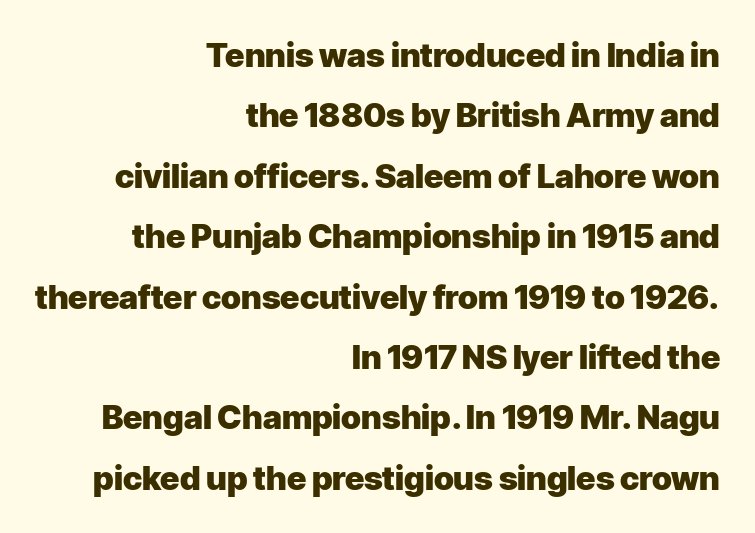
The image shows 33 px heavy sans-serif type, upright; set right-aligned, line spacing 1.83x, normal letter spacing, not underlined; low stroke contrast and a medium x-height.
